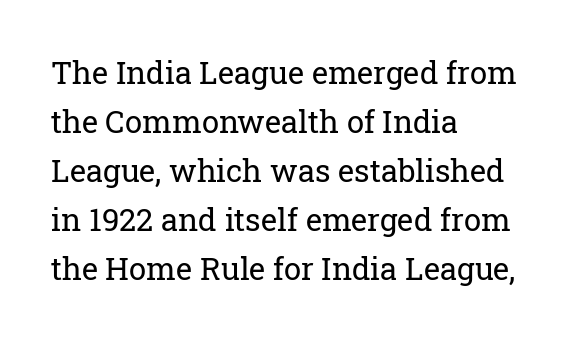
The image shows 31 px regular-weight serif type, upright; set left-aligned, normal line spacing (1.58x), normal letter spacing, not underlined; low stroke contrast and a medium x-height.
